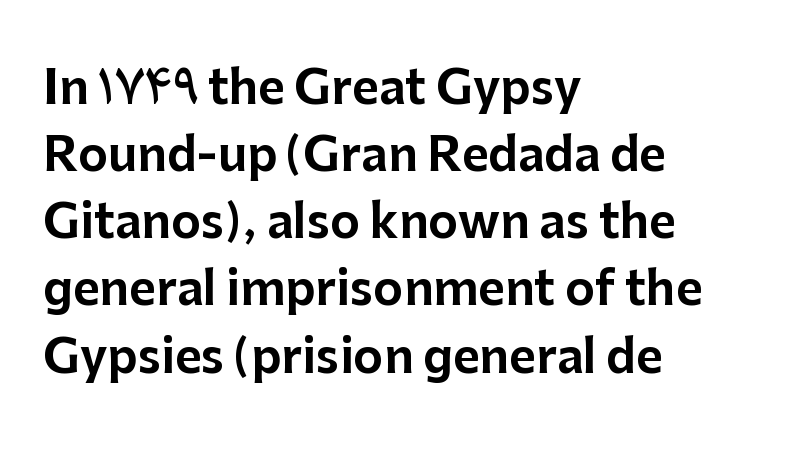
Q: Is the text italic (slanted)? A: No, it is upright.
Q: Is the typeface a serif or a sans-serif typeface? A: Sans-serif.
Q: Is the text underlined? A: No.
Q: How is the paragraph aligned? A: Left-aligned.
Q: Is the spacing between letters normal or unusually wide? A: Normal.
Q: Is the spacing between lines tight, normal or loose? A: Normal.
Q: Width (condensed, normal, or wide)? A: Normal.
Q: Stroke contrast? A: Low.
Q: x-height? A: Medium.
Q: Monospaced? A: No.
